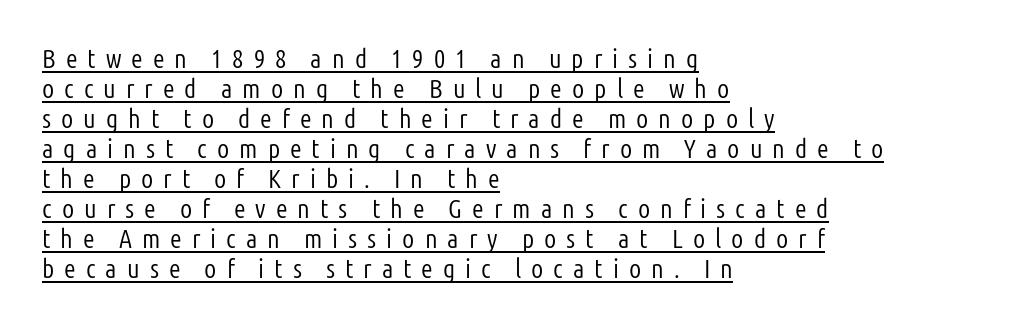
The weight tops out at a normal text grade. Observe the wide spacing: letters keep a clear distance from each other. Caption: multi-line text, flush left, ragged right. Whoever set this chose condensed vertical rhythm over breathing room. Like a heading marked for emphasis, these lines bear an underscore.
